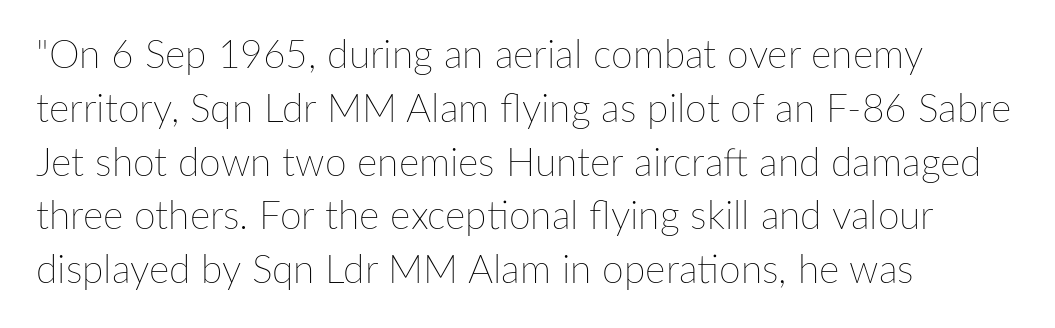
{"italic": "no", "bold": "no", "weight": "thin", "width": "normal", "stroke_contrast": "low", "x_height": "medium", "monospaced": "no", "underline": "no", "align": "left", "line_spacing": "normal", "line_spacing_ratio": 1.38, "letter_spacing": "normal", "letter_spacing_em": 0.0, "glyph_px": 39}
